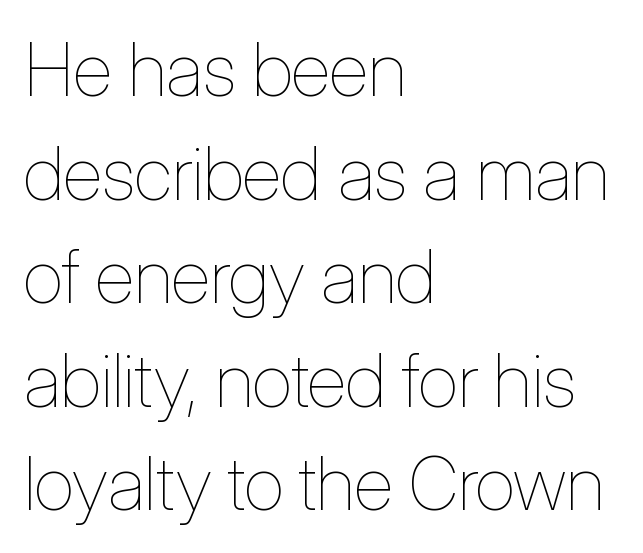
{"italic": "no", "bold": "no", "weight": "thin", "width": "condensed", "stroke_contrast": "low", "x_height": "medium", "monospaced": "no", "underline": "no", "align": "left", "line_spacing": "normal", "line_spacing_ratio": 1.4, "letter_spacing": "normal", "letter_spacing_em": 0.0, "glyph_px": 74}
